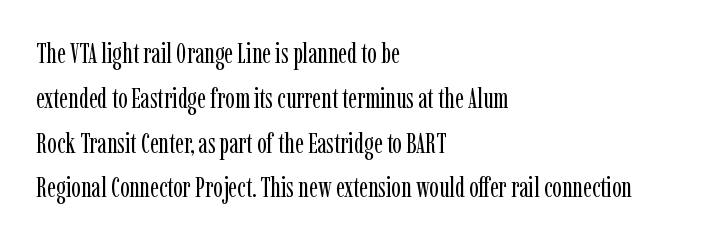
The image shows 28 px regular-weight, condensed serif type, upright; set left-aligned, normal line spacing (1.6x), normal letter spacing, not underlined; low stroke contrast and a medium x-height.
